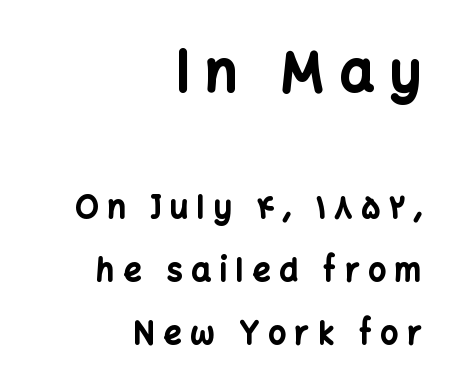
{"serif": "no", "italic": "no", "bold": "yes", "weight": "bold", "width": "normal", "stroke_contrast": "low", "x_height": "medium", "monospaced": "no", "underline": "no", "align": "right", "line_spacing": "loose", "line_spacing_ratio": 2.03, "letter_spacing": "wide", "letter_spacing_em": 0.29, "larger_block": "first", "size_ratio": 1.74, "glyph_px": 54}
